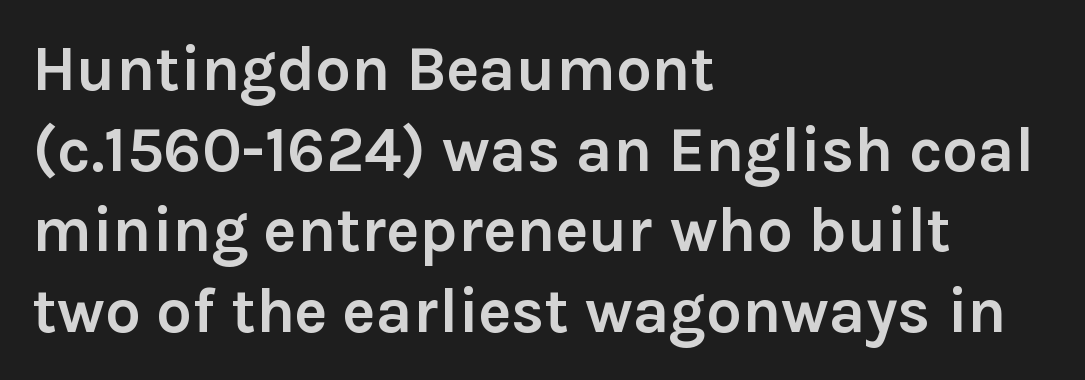
Q: Is the text bold? A: Yes.
Q: Is the text italic (slanted)? A: No, it is upright.
Q: Is the typeface a serif or a sans-serif typeface? A: Sans-serif.
Q: Is the text underlined? A: No.
Q: How is the paragraph aligned? A: Left-aligned.
Q: Is the spacing between letters normal or unusually wide? A: Normal.
Q: Is the spacing between lines tight, normal or loose? A: Normal.
Q: Width (condensed, normal, or wide)? A: Normal.
Q: x-height? A: Medium.
Q: Monospaced? A: No.
